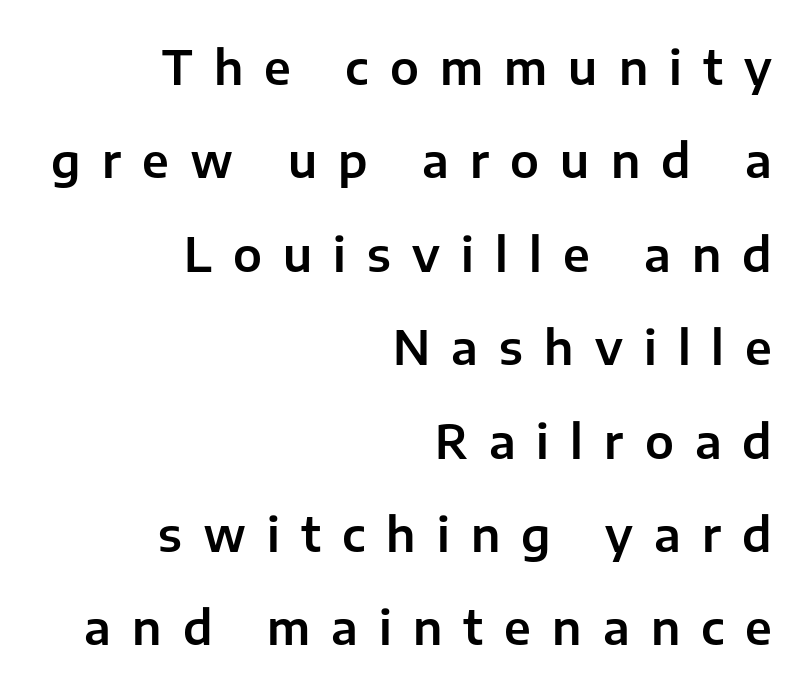
Tall strokes in this sample are plumb rather than angled. Every row of glyphs terminates at an identical x-position on the right. Regarding serifs, this sample does without them. Clear beneath every line of the passage. Display-style spreading of the glyphs; the letterfit is very open.
